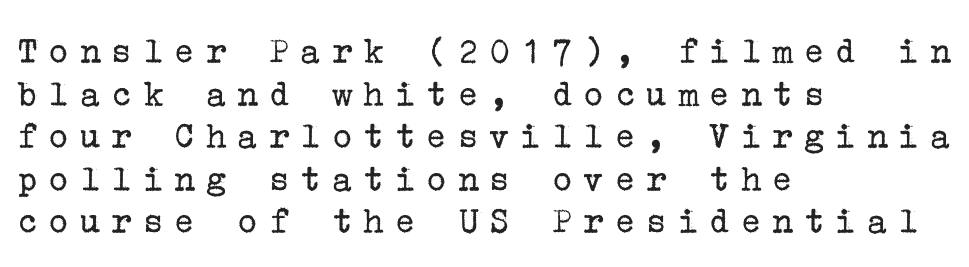
A typesetter would call this heavily tracked-out type. The letters stand straight up with perfectly vertical stems. To sum up the face: it has serifs. Has an underline been added? It has not. Closely set lines give the paragraph a compact silhouette.
